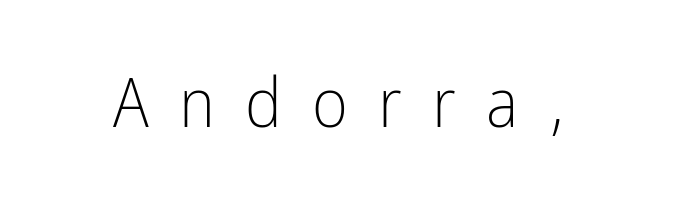
{"serif": "no", "italic": "no", "bold": "no", "weight": "light", "width": "condensed", "stroke_contrast": "low", "x_height": "medium", "monospaced": "no", "underline": "no", "letter_spacing": "wide", "letter_spacing_em": 0.44, "glyph_px": 69}
